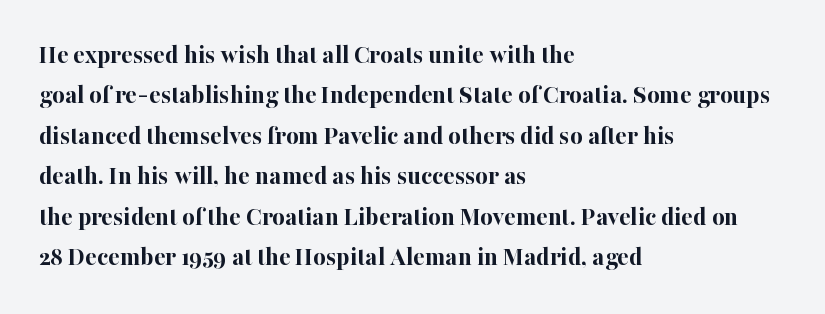
Look at the tracking — it's just the regular setting, nothing added. A classic flush-left, rag-right setting is used for this passage. Lines of text with bare space underneath. The font's upright variant was chosen for this text.
